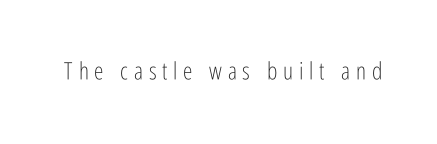
{"italic": "no", "bold": "no", "underline": "no", "letter_spacing": "wide", "letter_spacing_em": 0.24, "glyph_px": 24}
